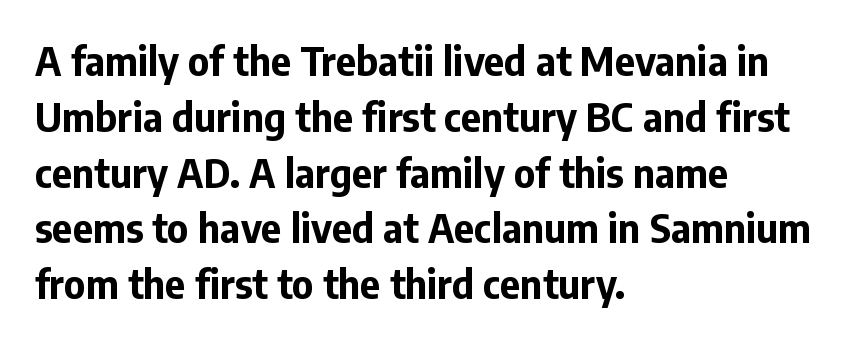
{"serif": "no", "italic": "no", "bold": "yes", "weight": "bold", "width": "normal", "stroke_contrast": "low", "x_height": "medium", "monospaced": "no", "underline": "no", "align": "left", "line_spacing": "normal", "line_spacing_ratio": 1.43, "letter_spacing": "normal", "letter_spacing_em": 0.0, "glyph_px": 39}
